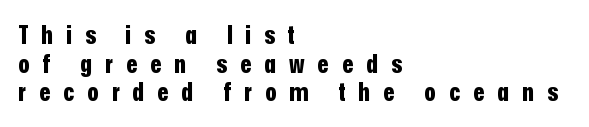
Q: Is the text bold? A: Yes.
Q: Is the text italic (slanted)? A: No, it is upright.
Q: Is the text underlined? A: No.
Q: How is the paragraph aligned? A: Left-aligned.
Q: Is the spacing between letters normal or unusually wide? A: Unusually wide.
Q: Is the spacing between lines tight, normal or loose? A: Tight.
